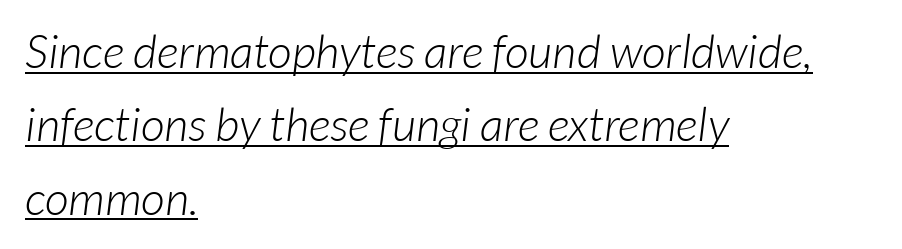
The image shows 47 px light sans-serif type; set left-aligned, normal line spacing (1.56x), normal letter spacing, underlined; low stroke contrast and a medium x-height.
